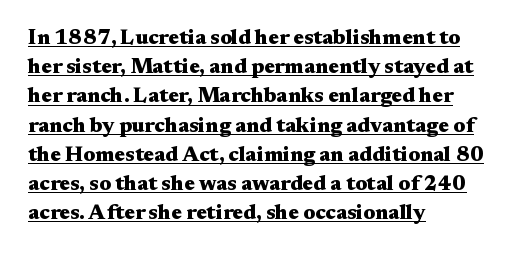
Reading down the column, the eye jumps a familiar distance to each next line. Strong, thick strokes mark this as bold type. One-word summary of the alignment: left. These characters rest on top of a visible drawn line. Look at the tracking — it's just the regular setting, nothing added. A roman cut, with each character standing at attention.
